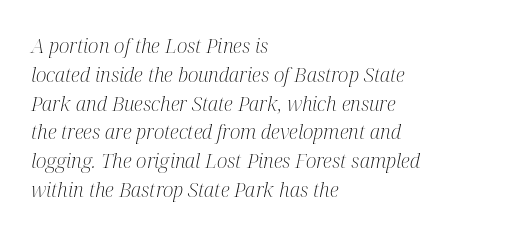
Characters are canted at an angle relative to the baseline's perpendicular. Ink coverage per letter is moderate at most. Quick note: interline space is typical. Decoration check: the copy has no underline. Does extra space separate the letters? No, they use regular spacing. Reading down the block, your eye returns to a fixed left position each line.
